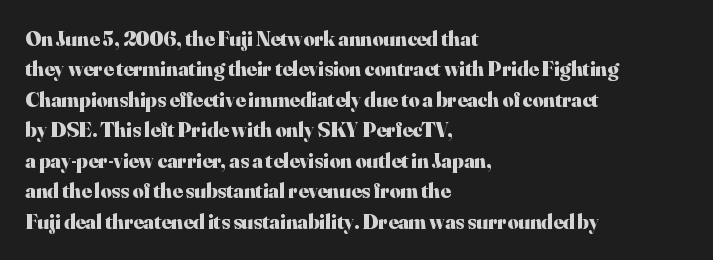
{"italic": "no", "bold": "yes", "underline": "no", "align": "left", "line_spacing": "normal", "line_spacing_ratio": 1.45, "letter_spacing": "normal", "letter_spacing_em": 0.0, "glyph_px": 21}
